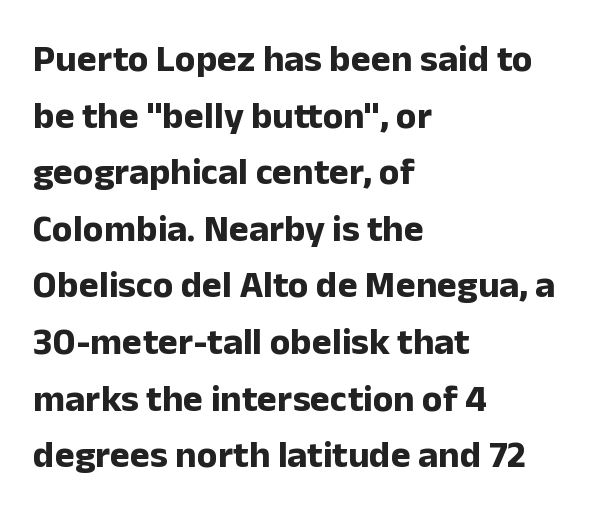
Q: Is the text bold? A: Yes.
Q: Is the text italic (slanted)? A: No, it is upright.
Q: Is the typeface a serif or a sans-serif typeface? A: Sans-serif.
Q: Is the text underlined? A: No.
Q: How is the paragraph aligned? A: Left-aligned.
Q: Is the spacing between letters normal or unusually wide? A: Normal.
Q: Is the spacing between lines tight, normal or loose? A: Normal.
Q: Width (condensed, normal, or wide)? A: Normal.
Q: Stroke contrast? A: Low.
Q: x-height? A: Medium.
Q: Monospaced? A: No.
